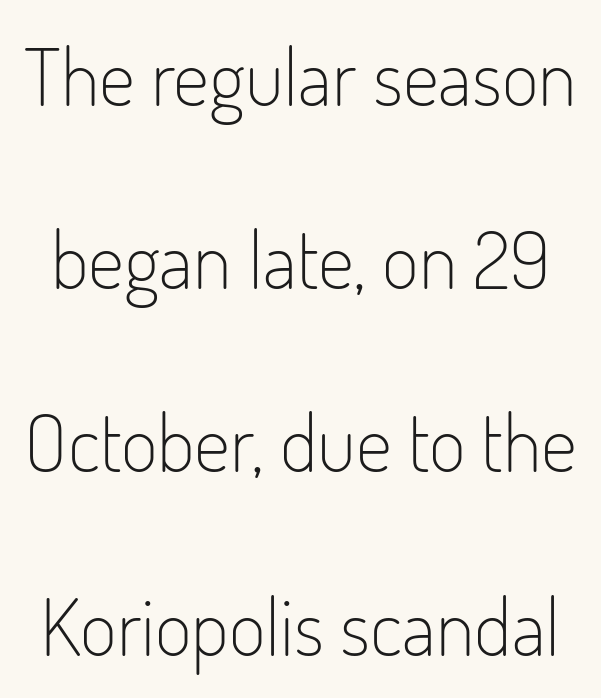
Q: Is the text bold? A: No.
Q: Is the text italic (slanted)? A: No, it is upright.
Q: Is the typeface a serif or a sans-serif typeface? A: Sans-serif.
Q: Is the text underlined? A: No.
Q: Is the spacing between letters normal or unusually wide? A: Normal.
Q: Is the spacing between lines tight, normal or loose? A: Loose.
Q: Width (condensed, normal, or wide)? A: Condensed.
Q: Stroke contrast? A: Low.
Q: x-height? A: Small.
Q: Monospaced? A: No.
